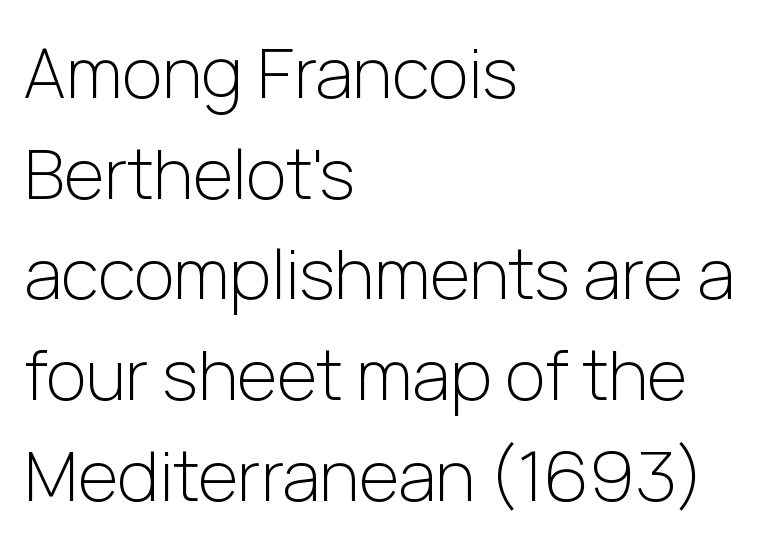
Q: Is the text bold? A: No.
Q: Is the text italic (slanted)? A: No, it is upright.
Q: Is the typeface a serif or a sans-serif typeface? A: Sans-serif.
Q: Is the text underlined? A: No.
Q: How is the paragraph aligned? A: Left-aligned.
Q: Is the spacing between letters normal or unusually wide? A: Normal.
Q: Is the spacing between lines tight, normal or loose? A: Normal.
Q: Width (condensed, normal, or wide)? A: Normal.
Q: Stroke contrast? A: Low.
Q: x-height? A: Medium.
Q: Monospaced? A: No.
